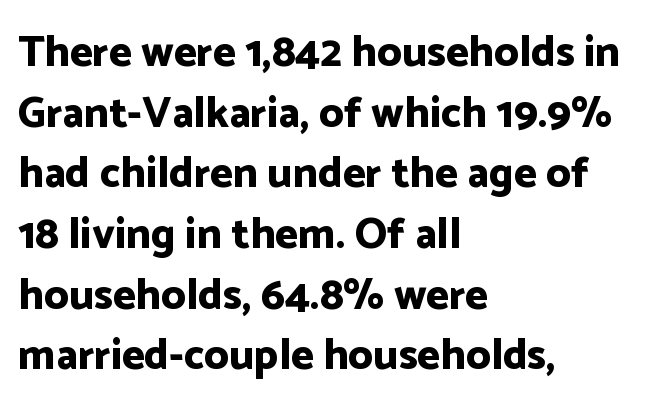
The image shows 43 px bold sans-serif type, upright; set left-aligned, normal line spacing (1.41x), normal letter spacing, not underlined; low stroke contrast and a medium x-height.
